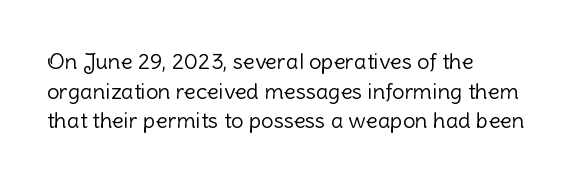
Unmarked baselines from the first word to the last. The designer left line spacing at the default. The rendering anchors every line to the left-hand side. The gaps between neighbouring characters are ordinary and unremarkable. The type sits square on the baseline with zero lean.
